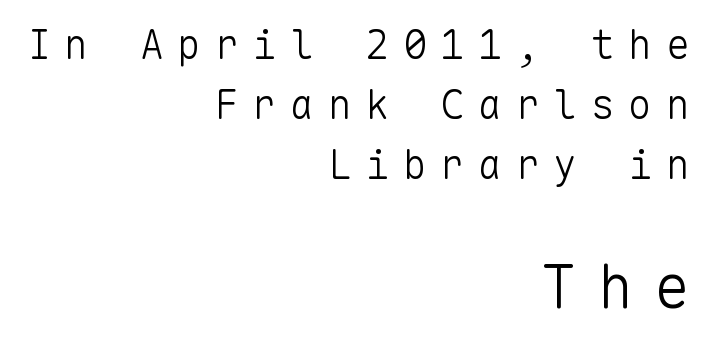
{"serif": "no", "italic": "no", "bold": "no", "weight": "light", "width": "normal", "stroke_contrast": "low", "x_height": "medium", "monospaced": "yes", "underline": "no", "align": "right", "line_spacing": "normal", "line_spacing_ratio": 1.5, "letter_spacing": "wide", "letter_spacing_em": 0.34, "larger_block": "second", "size_ratio": 1.5, "glyph_px": 60}
